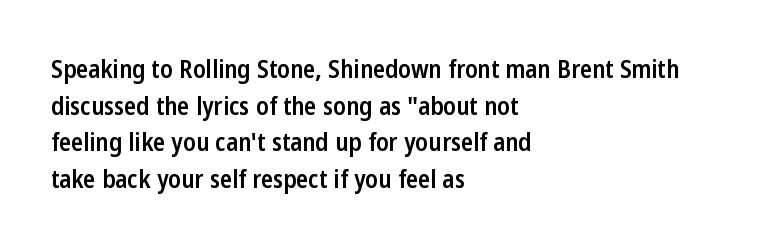
Q: Is the text bold? A: Semi-bold.
Q: Is the text italic (slanted)? A: No, it is upright.
Q: Is the text underlined? A: No.
Q: How is the paragraph aligned? A: Left-aligned.
Q: Is the spacing between letters normal or unusually wide? A: Normal.
Q: Is the spacing between lines tight, normal or loose? A: Normal.
